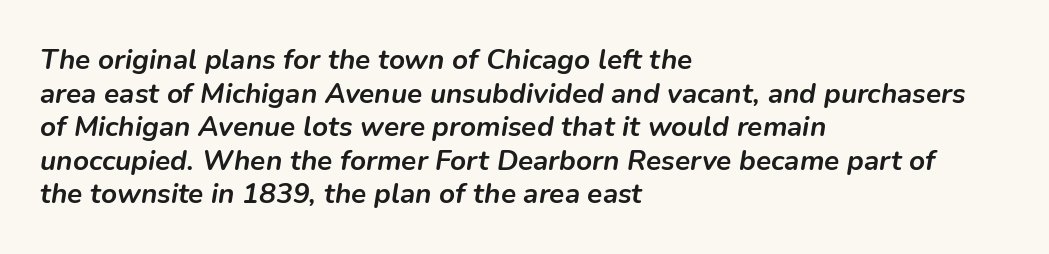
The image shows 28 px semibold type, italic (leaning right); set left-aligned, line spacing 1.2x, normal letter spacing, not underlined; low stroke contrast and a medium x-height.
